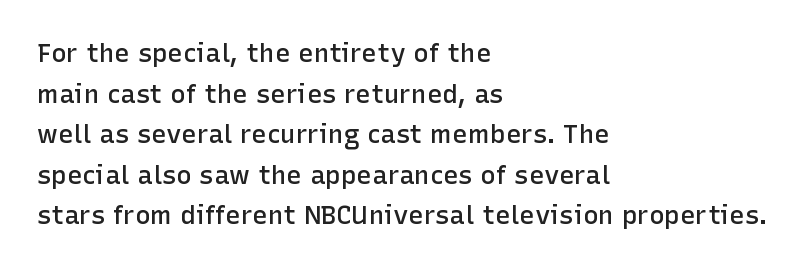
Q: Is the text bold? A: Semi-bold.
Q: Is the text italic (slanted)? A: No, it is upright.
Q: Is the text underlined? A: No.
Q: How is the paragraph aligned? A: Left-aligned.
Q: Is the spacing between letters normal or unusually wide? A: Normal.
Q: Is the spacing between lines tight, normal or loose? A: Normal.
